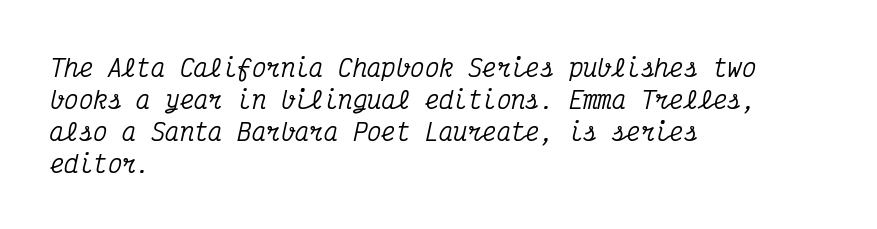
Q: Is the text italic (slanted)? A: Yes, it leans right by about 12 degrees.
Q: Is the text underlined? A: No.
Q: How is the paragraph aligned? A: Left-aligned.
Q: Is the spacing between letters normal or unusually wide? A: Normal.
Q: Is the spacing between lines tight, normal or loose? A: Normal.
